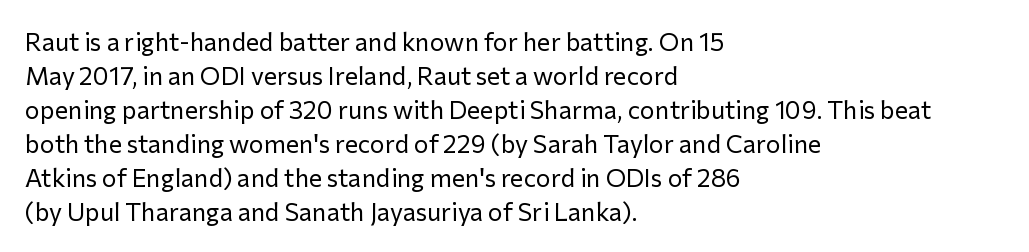
{"italic": "no", "bold": "no", "underline": "no", "align": "left", "line_spacing": "normal", "line_spacing_ratio": 1.36, "letter_spacing": "normal", "letter_spacing_em": 0.0, "glyph_px": 25}
